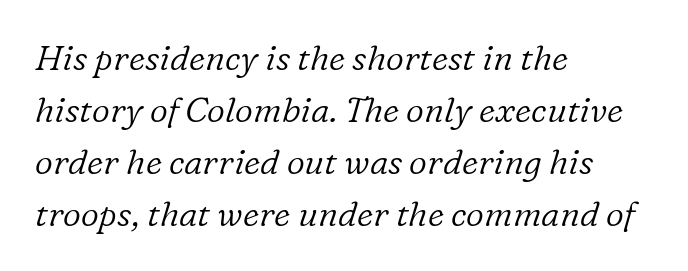
{"serif": "yes", "italic": "yes", "lean": "right", "slant_degrees": 16, "bold": "no", "weight": "light", "width": "normal", "stroke_contrast": "low", "x_height": "medium", "monospaced": "no", "underline": "no", "align": "left", "line_spacing": "normal", "line_spacing_ratio": 1.49, "letter_spacing": "normal", "letter_spacing_em": 0.0, "glyph_px": 35}
